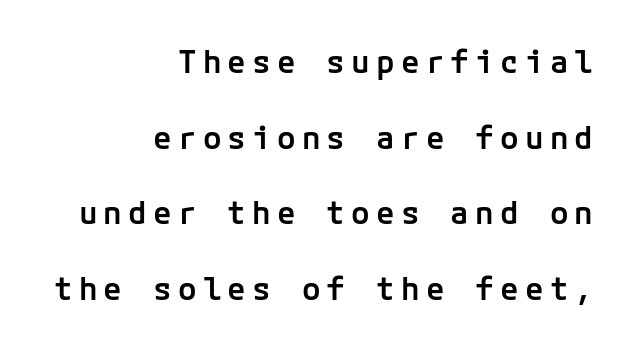
Here the glyphs are tracked loosely, breaking word shapes into spaced letters. Successive baselines arrive slowly, with a big drop between each. Tall strokes in this sample are plumb rather than angled. The glyphs have the mass of a demibold cut, below bold. Unmarked baselines from the first word to the last.
